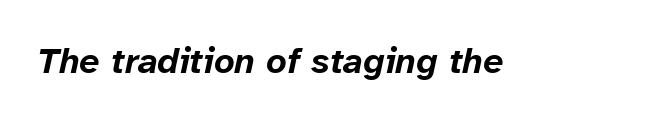
The image shows 36 px bold type, italic (leaning right); set normal letter spacing, not underlined; low stroke contrast and a medium x-height.
